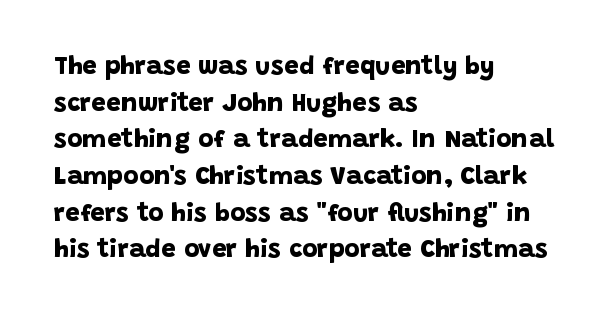
Q: Is the text bold? A: Yes.
Q: Is the text underlined? A: No.
Q: How is the paragraph aligned? A: Left-aligned.
Q: Is the spacing between letters normal or unusually wide? A: Normal.
Q: Is the spacing between lines tight, normal or loose? A: Normal.
